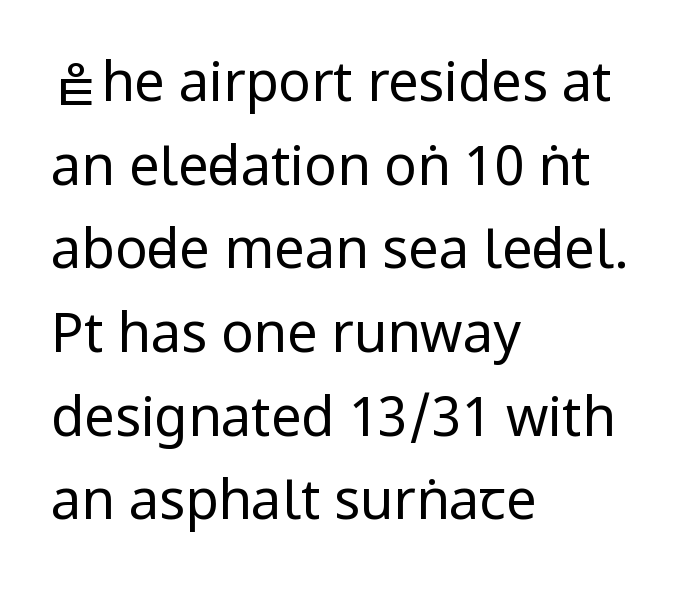
Q: Is the text bold? A: No.
Q: Is the text italic (slanted)? A: No, it is upright.
Q: Is the typeface a serif or a sans-serif typeface? A: Sans-serif.
Q: Is the text underlined? A: No.
Q: How is the paragraph aligned? A: Left-aligned.
Q: Is the spacing between letters normal or unusually wide? A: Normal.
Q: Is the spacing between lines tight, normal or loose? A: Normal.
Q: Width (condensed, normal, or wide)? A: Condensed.
Q: Stroke contrast? A: Low.
Q: x-height? A: Large.
Q: Monospaced? A: No.
